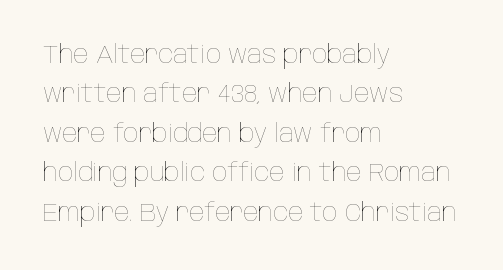
{"italic": "no", "bold": "no", "underline": "no", "align": "left", "line_spacing": "normal", "line_spacing_ratio": 1.58, "letter_spacing": "normal", "letter_spacing_em": 0.0, "glyph_px": 25}
